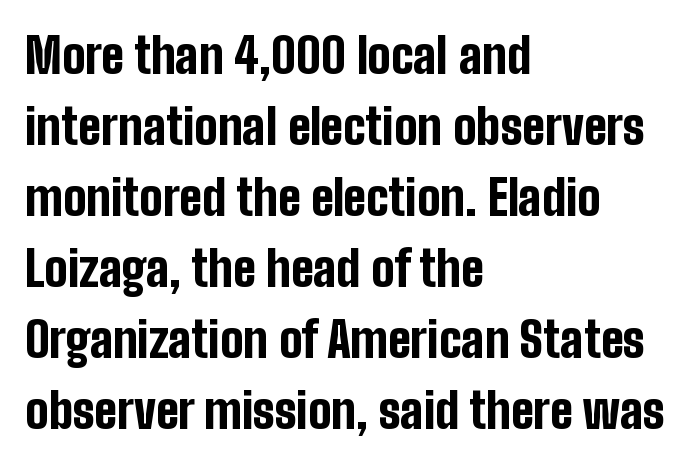
The image shows 49 px bold, condensed sans-serif type, upright; set left-aligned, normal line spacing (1.45x), normal letter spacing, not underlined; low stroke contrast and a medium x-height.
